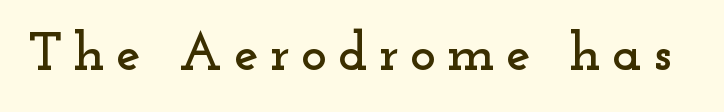
Lines of text with bare space underneath. Think of a printed novel: that variable character pitch is what you see here. When letters stand straight like this, we call the style roman or upright. Glyph-to-glyph distance is far greater than everyday printed text.
